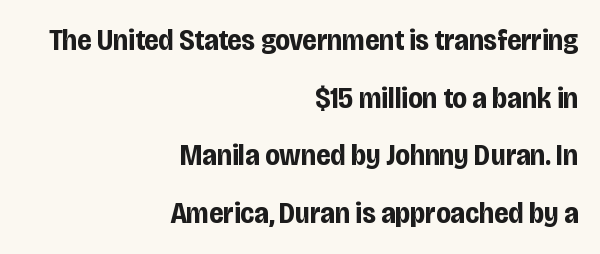
Does extra space separate the letters? No, they use regular spacing. The axis of the letterforms is exactly vertical. The vertical gap from one line to the next is large. Is the block centered? No — it sits flush against the right margin. The letters are bold, with thick, heavy strokes. Each row of text sits above clean, open space.
